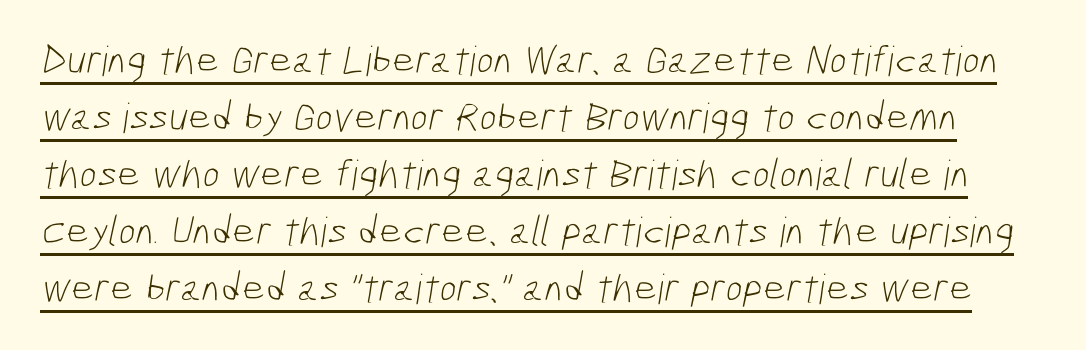
{"serif": "no", "bold": "no", "weight": "light", "width": "condensed", "stroke_contrast": "low", "x_height": "medium", "monospaced": "no", "underline": "yes", "line_spacing": "normal", "line_spacing_ratio": 1.39, "letter_spacing": "normal", "letter_spacing_em": 0.0, "glyph_px": 41}
